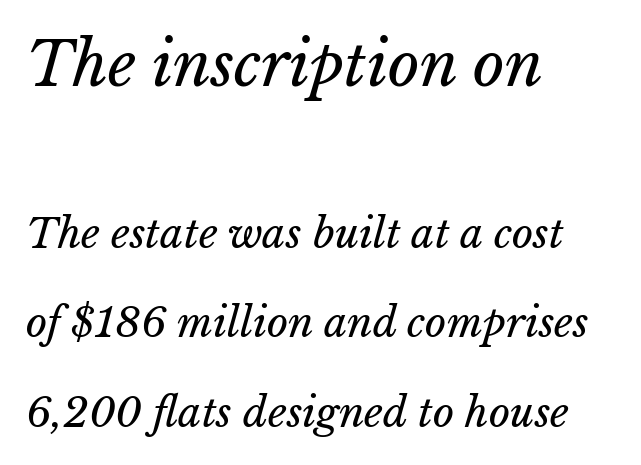
{"bold": "no", "weight": "regular", "width": "normal", "stroke_contrast": "low", "x_height": "medium", "monospaced": "no", "underline": "no", "align": "left", "line_spacing": "loose", "line_spacing_ratio": 2.18, "letter_spacing": "normal", "letter_spacing_em": 0.0, "larger_block": "first", "size_ratio": 1.49, "glyph_px": 61}
